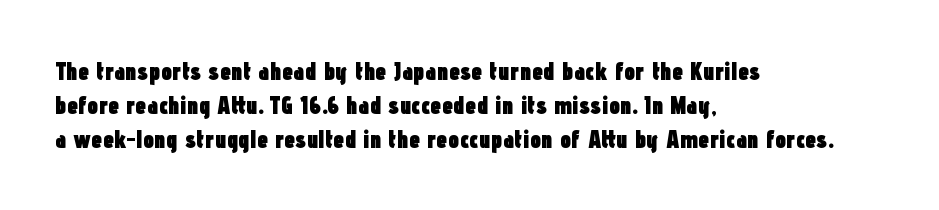
The lines in this sample share a left origin and differ only in where they stop. Summary of vertical rhythm: regular, with standard interline spacing. Italic: no, the glyphs are upright roman. The letterforms sit shoulder to shoulder at normal distance. Set as a true bold cut, around the 700 mark. The baseline area is clear.
